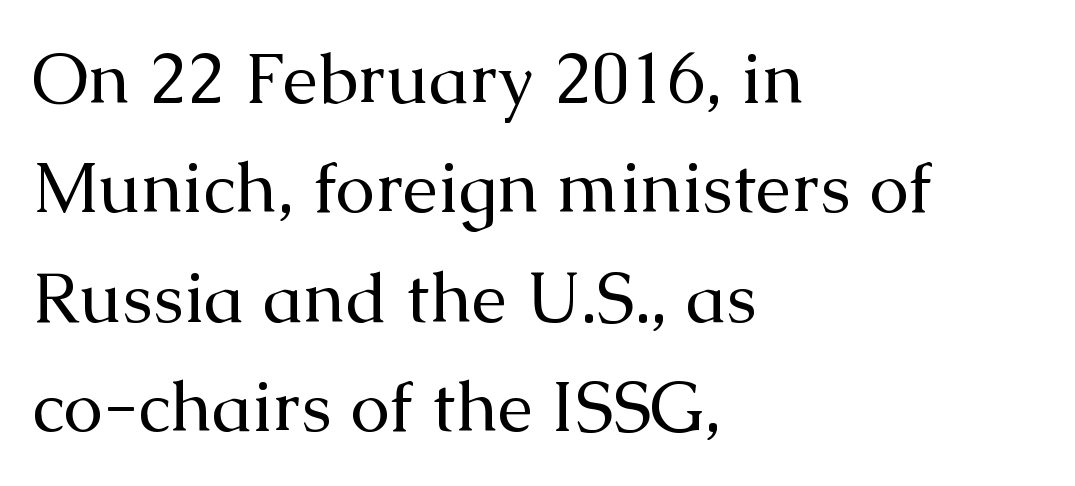
{"serif": "yes", "italic": "no", "bold": "no", "weight": "regular", "width": "normal", "stroke_contrast": "medium", "x_height": "medium", "monospaced": "no", "underline": "no", "align": "left", "line_spacing": "normal", "line_spacing_ratio": 1.54, "letter_spacing": "normal", "letter_spacing_em": 0.0, "glyph_px": 71}
